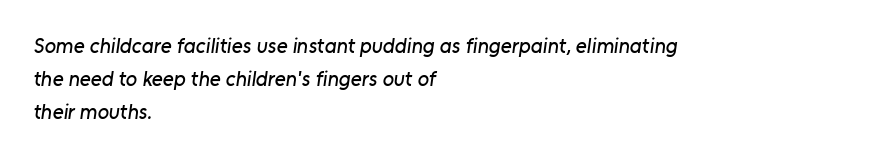
Characters follow at the spacing the type designer built in. Is the block centered? No — it sits flush against the left margin. No word sits above an underline. A typesetter would call this leading conventional body-copy spacing.
